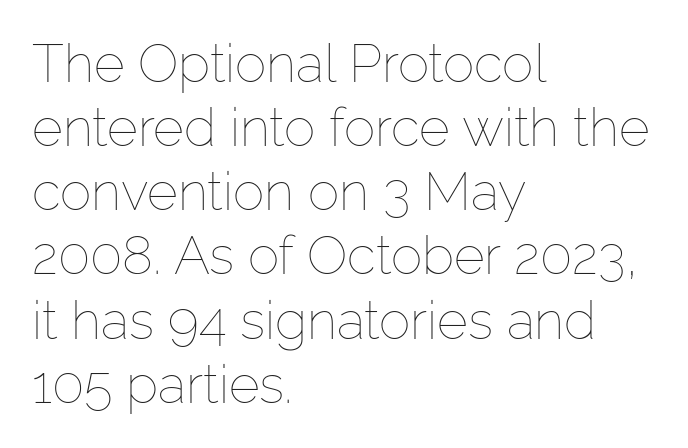
{"italic": "no", "bold": "no", "weight": "thin", "width": "normal", "stroke_contrast": "low", "x_height": "medium", "monospaced": "no", "underline": "no", "align": "left", "line_spacing_ratio": 1.21, "letter_spacing": "normal", "letter_spacing_em": 0.0, "glyph_px": 53}
